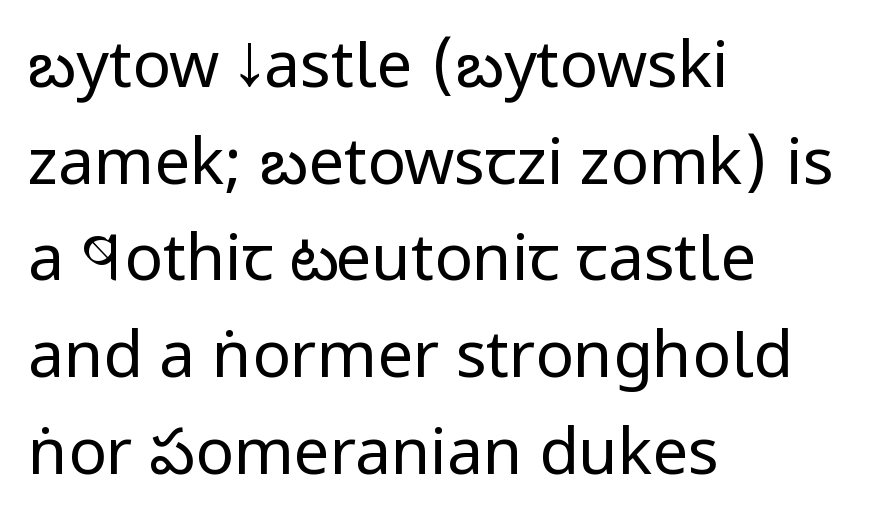
{"serif": "no", "italic": "no", "bold": "no", "weight": "regular", "width": "condensed", "stroke_contrast": "low", "x_height": "large", "monospaced": "no", "underline": "no", "align": "left", "line_spacing": "normal", "line_spacing_ratio": 1.51, "letter_spacing": "normal", "letter_spacing_em": 0.0, "glyph_px": 64}
